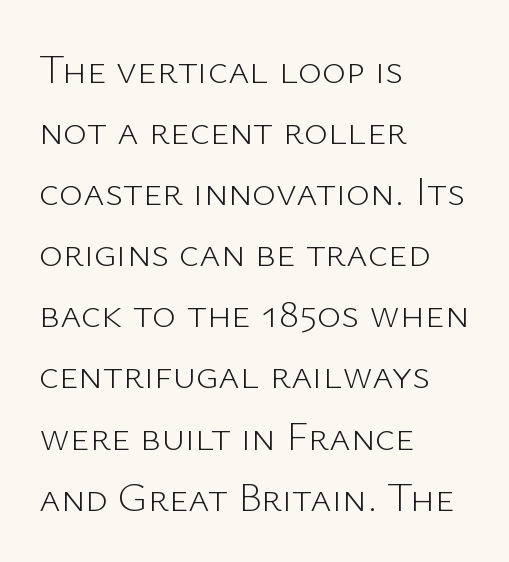
{"serif": "no", "italic": "no", "bold": "no", "weight": "light", "width": "normal", "stroke_contrast": "low", "x_height": "medium", "monospaced": "no", "underline": "no", "align": "left", "line_spacing": "normal", "line_spacing_ratio": 1.49, "letter_spacing": "normal", "letter_spacing_em": 0.0, "glyph_px": 41}
